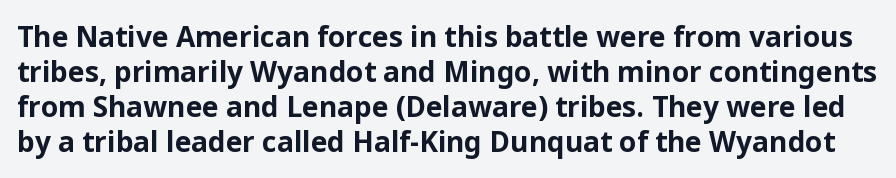
{"serif": "no", "italic": "no", "bold": "yes", "weight": "bold", "width": "normal", "stroke_contrast": "low", "x_height": "medium", "monospaced": "no", "underline": "no", "line_spacing": "normal", "line_spacing_ratio": 1.25, "letter_spacing": "normal", "letter_spacing_em": 0.0, "glyph_px": 28}
